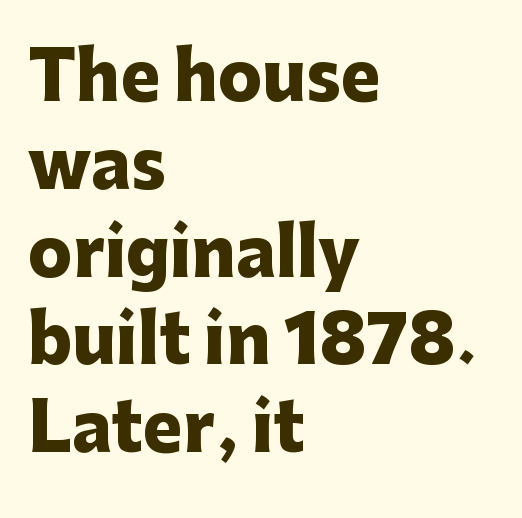
Q: Is the text bold? A: Yes.
Q: Is the text italic (slanted)? A: No, it is upright.
Q: Is the typeface a serif or a sans-serif typeface? A: Sans-serif.
Q: Is the text underlined? A: No.
Q: How is the paragraph aligned? A: Left-aligned.
Q: Is the spacing between letters normal or unusually wide? A: Normal.
Q: Is the spacing between lines tight, normal or loose? A: Normal.
Q: Width (condensed, normal, or wide)? A: Normal.
Q: Stroke contrast? A: Low.
Q: x-height? A: Medium.
Q: Monospaced? A: No.
